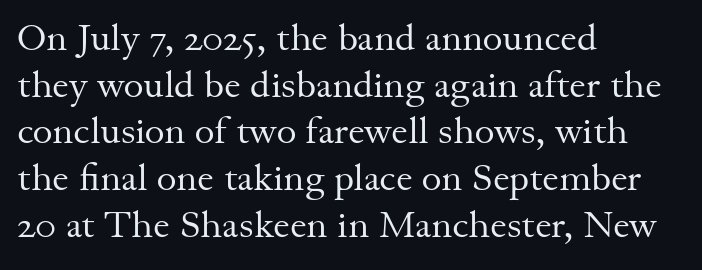
The image shows 38 px regular-weight serif type, upright; set left-aligned, line spacing 1.23x, normal letter spacing, not underlined; medium stroke contrast and a small x-height.
